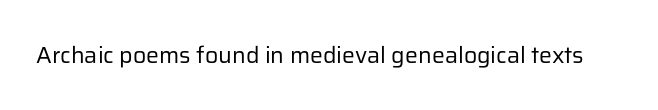
{"italic": "no", "bold": "no", "underline": "no", "letter_spacing": "normal", "letter_spacing_em": 0.0, "glyph_px": 23}
